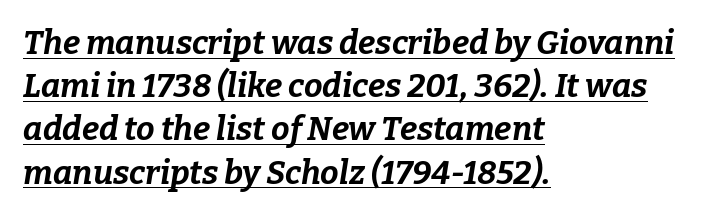
Q: Is the text bold? A: Yes.
Q: Is the text italic (slanted)? A: Yes, it leans right by about 9 degrees.
Q: Is the text underlined? A: Yes.
Q: How is the paragraph aligned? A: Left-aligned.
Q: Is the spacing between letters normal or unusually wide? A: Normal.
Q: Is the spacing between lines tight, normal or loose? A: Normal.
Q: Width (condensed, normal, or wide)? A: Normal.
Q: Stroke contrast? A: Low.
Q: x-height? A: Medium.
Q: Monospaced? A: No.
